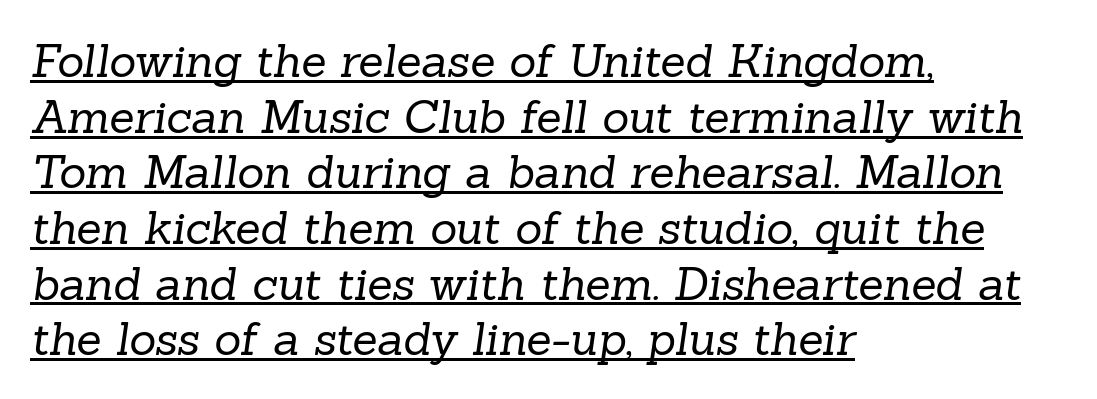
The image shows 46 px regular-weight serif type; set left-aligned, line spacing 1.21x, normal letter spacing, underlined; low stroke contrast and a medium x-height.
